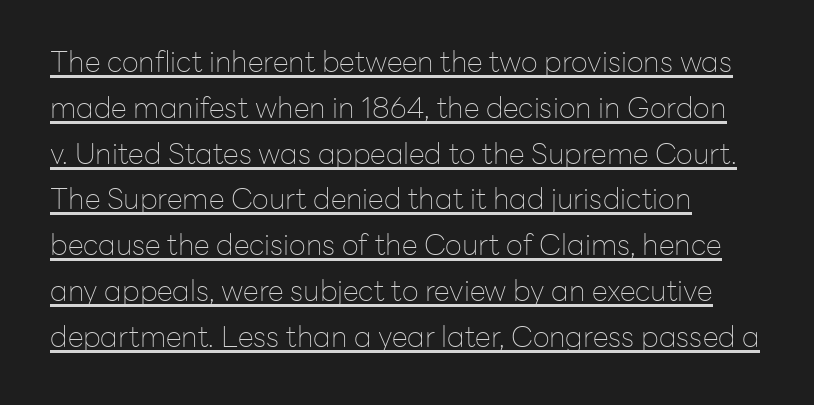
{"serif": "no", "italic": "no", "bold": "no", "weight": "thin", "width": "normal", "stroke_contrast": "low", "x_height": "medium", "monospaced": "no", "underline": "yes", "align": "left", "line_spacing": "normal", "line_spacing_ratio": 1.58, "letter_spacing": "normal", "letter_spacing_em": 0.0, "glyph_px": 29}
